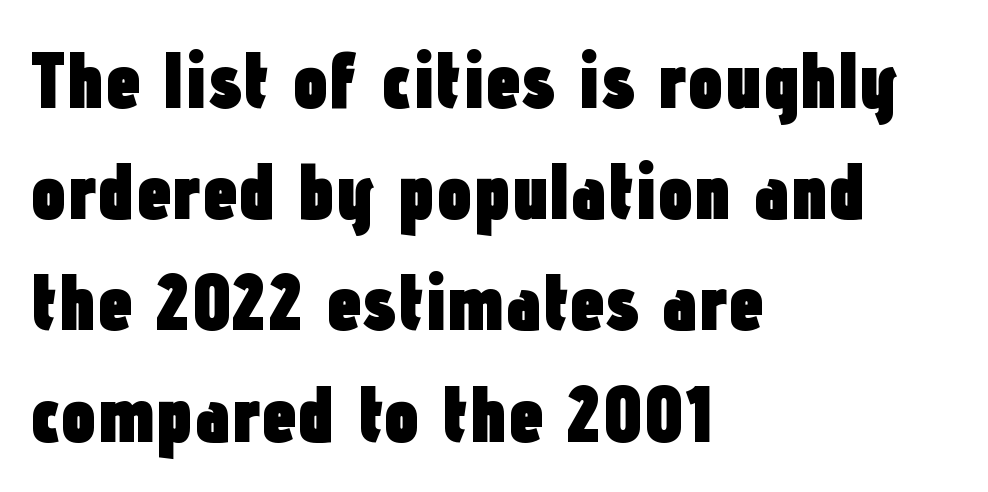
{"serif": "no", "italic": "no", "bold": "yes", "weight": "heavy", "width": "condensed", "stroke_contrast": "low", "x_height": "medium", "monospaced": "no", "underline": "no", "align": "left", "line_spacing": "normal", "line_spacing_ratio": 1.39, "letter_spacing": "normal", "letter_spacing_em": 0.0, "glyph_px": 80}
